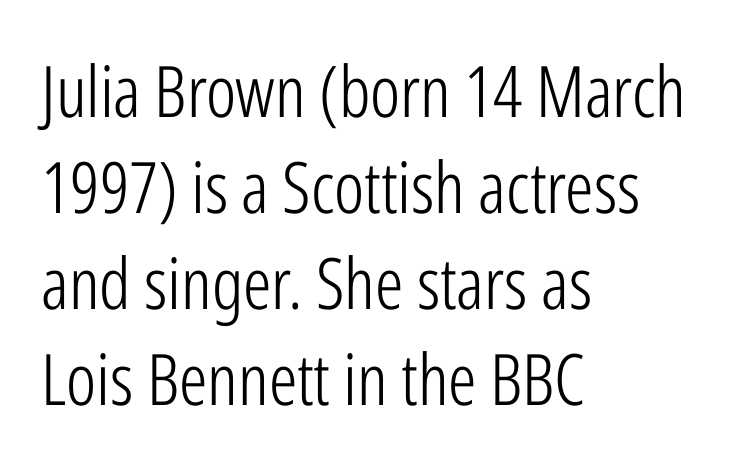
The image shows 71 px light, condensed sans-serif type, upright; set left-aligned, normal line spacing (1.35x), normal letter spacing, not underlined; low stroke contrast and a medium x-height.
